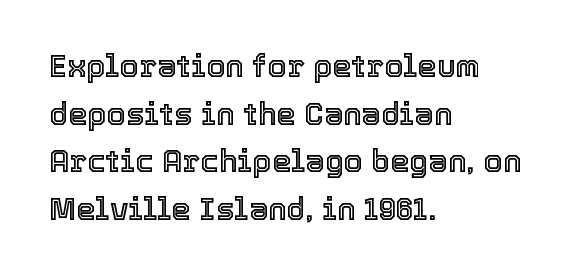
These lines are set flush left with a ragged right edge. The designer left line spacing at the default. These lines keep a tight, regular rhythm from letter to letter. Character widths vary here, with narrow letters taking less room than wide ones. Bare-footed words on every line.
